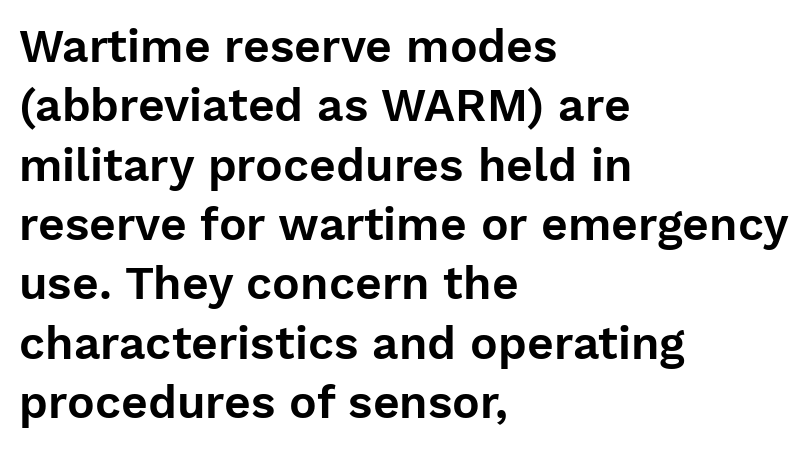
Is the letter spacing exaggerated? No — it looks like the ordinary default. One glance says typical: line gaps are just what's usual. Here the designer chose a conventional face with non-uniform glyph widths. Clear beneath every line of the passage. Where is the straight margin? On the left. The lettering holds an erect, upright posture throughout.
